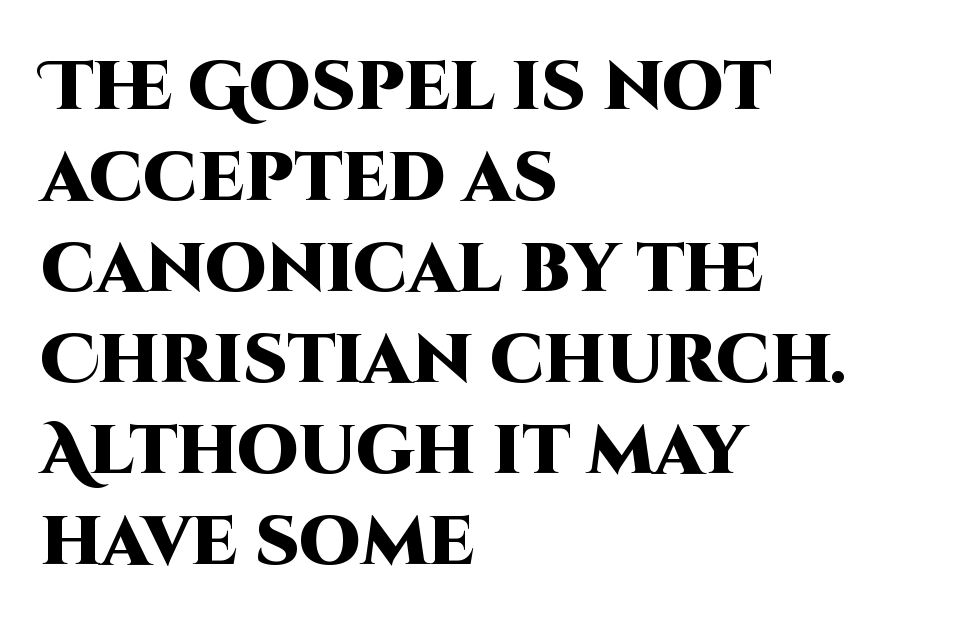
Q: Is the text bold? A: Yes.
Q: Is the text italic (slanted)? A: No, it is upright.
Q: Is the typeface a serif or a sans-serif typeface? A: Sans-serif.
Q: Is the text underlined? A: No.
Q: How is the paragraph aligned? A: Left-aligned.
Q: Is the spacing between letters normal or unusually wide? A: Normal.
Q: Is the spacing between lines tight, normal or loose? A: Normal.
Q: Width (condensed, normal, or wide)? A: Normal.
Q: Stroke contrast? A: High.
Q: x-height? A: Large.
Q: Monospaced? A: No.
